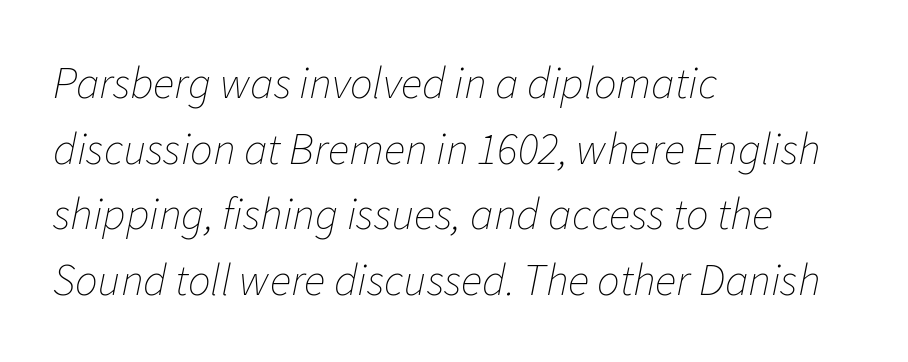
Q: Is the text bold? A: No.
Q: Is the text italic (slanted)? A: Yes, it leans right by about 11 degrees.
Q: Is the text underlined? A: No.
Q: How is the paragraph aligned? A: Left-aligned.
Q: Is the spacing between letters normal or unusually wide? A: Normal.
Q: Is the spacing between lines tight, normal or loose? A: Normal.
Q: Width (condensed, normal, or wide)? A: Normal.
Q: Stroke contrast? A: Low.
Q: x-height? A: Medium.
Q: Monospaced? A: No.
